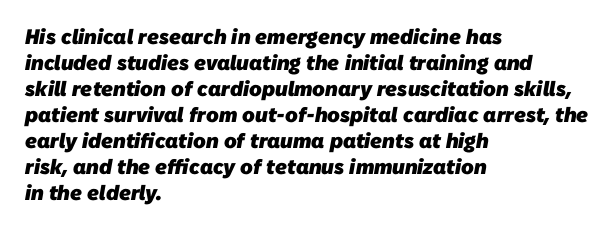
Standard letterfit; no display-style spreading of the glyphs. Look at the stroke-to-counter ratio: heavy, a bold. This rendering uses left alignment, leaving the right contour irregular. The gap between lines stays unmarked.
